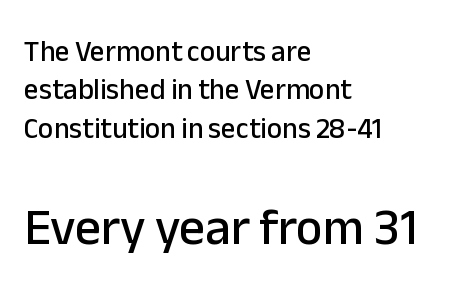
Q: Is the text italic (slanted)? A: No, it is upright.
Q: Is the typeface a serif or a sans-serif typeface? A: Sans-serif.
Q: Is the text underlined? A: No.
Q: How is the paragraph aligned? A: Left-aligned.
Q: Is the spacing between letters normal or unusually wide? A: Normal.
Q: Is the spacing between lines tight, normal or loose? A: Normal.
Q: Which block of text is set in a larger size, the first (top) or the second (bottom)? A: The second (bottom) one.
Q: Width (condensed, normal, or wide)? A: Normal.
Q: Stroke contrast? A: Low.
Q: x-height? A: Medium.
Q: Monospaced? A: No.
